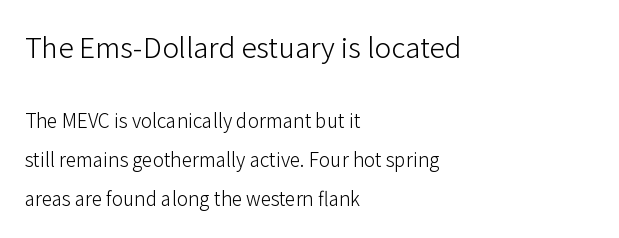
{"serif": "no", "italic": "no", "bold": "no", "weight": "light", "width": "normal", "stroke_contrast": "low", "x_height": "medium", "monospaced": "no", "underline": "no", "align": "left", "line_spacing": "loose", "line_spacing_ratio": 2.06, "letter_spacing": "normal", "letter_spacing_em": 0.0, "larger_block": "first", "size_ratio": 1.47, "glyph_px": 28}
